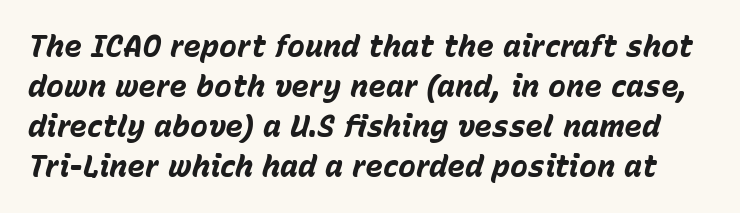
The block of text has a typical density, with ordinary space between rows. The string is rendered with underlining switched off. In terms of letterspacing, this is plain default setting. The rendering uses natural spacing where letterforms have individual widths. It's the slanting kind of type.
